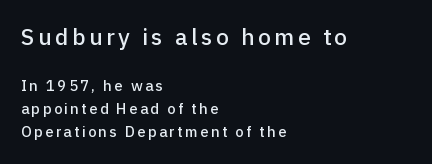
The image shows 23 px text type, upright; set left-aligned, normal line spacing (1.54x), not underlined; the first (top) block is 1.53x larger.
